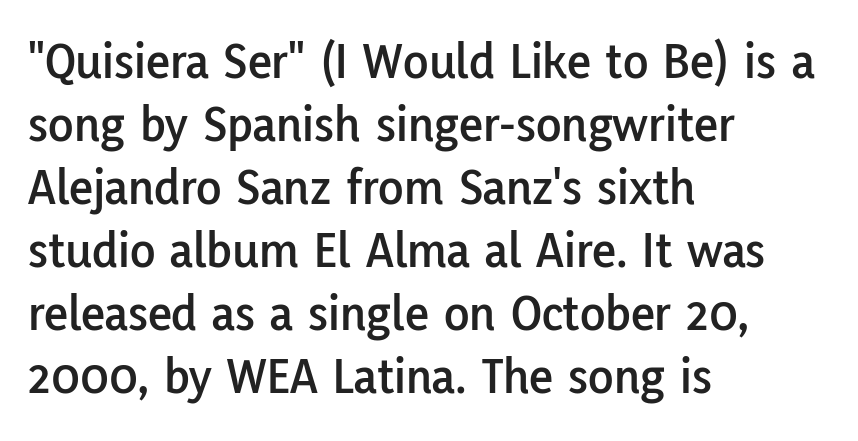
Q: Is the text italic (slanted)? A: No, it is upright.
Q: Is the typeface a serif or a sans-serif typeface? A: Sans-serif.
Q: Is the text underlined? A: No.
Q: How is the paragraph aligned? A: Left-aligned.
Q: Is the spacing between letters normal or unusually wide? A: Normal.
Q: Width (condensed, normal, or wide)? A: Normal.
Q: Stroke contrast? A: Low.
Q: x-height? A: Medium.
Q: Monospaced? A: No.
